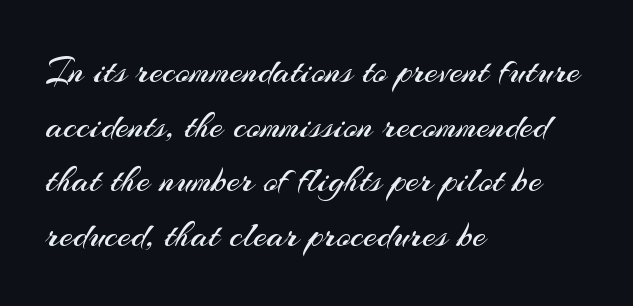
The image shows 38 px regular-weight sans-serif type; set left-aligned, normal line spacing (1.44x), normal letter spacing, not underlined; medium stroke contrast and a small x-height.
